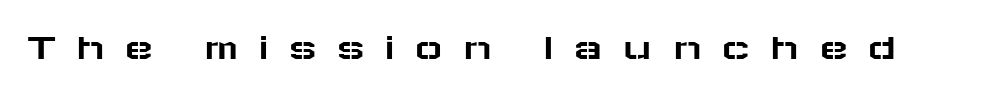
Q: Is the text italic (slanted)? A: No, it is upright.
Q: Is the typeface a serif or a sans-serif typeface? A: Sans-serif.
Q: Is the text underlined? A: No.
Q: Is the spacing between letters normal or unusually wide? A: Unusually wide.
Q: Width (condensed, normal, or wide)? A: Wide.
Q: Stroke contrast? A: Low.
Q: x-height? A: Medium.
Q: Monospaced? A: No.
